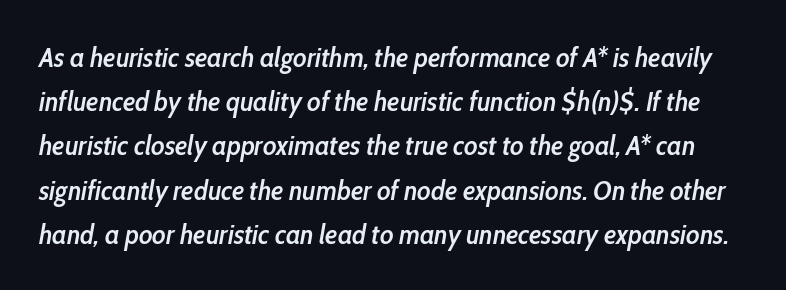
Q: Is the text bold? A: Semi-bold.
Q: Is the text italic (slanted)? A: Yes, it leans right by about 10 degrees.
Q: Is the text underlined? A: No.
Q: Is the spacing between letters normal or unusually wide? A: Normal.
Q: Is the spacing between lines tight, normal or loose? A: Normal.
Q: Width (condensed, normal, or wide)? A: Condensed.
Q: Stroke contrast? A: Low.
Q: x-height? A: Medium.
Q: Monospaced? A: No.
